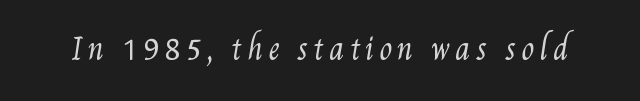
Q: Is the text bold? A: No.
Q: Is the text underlined? A: No.
Q: Width (condensed, normal, or wide)? A: Condensed.
Q: Stroke contrast? A: Medium.
Q: x-height? A: Small.
Q: Monospaced? A: No.
